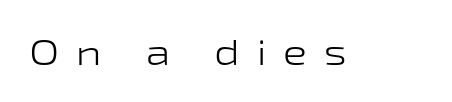
{"serif": "no", "italic": "no", "bold": "no", "weight": "light", "width": "wide", "stroke_contrast": "low", "x_height": "medium", "monospaced": "no", "underline": "no", "letter_spacing": "wide", "letter_spacing_em": 0.47, "glyph_px": 36}
